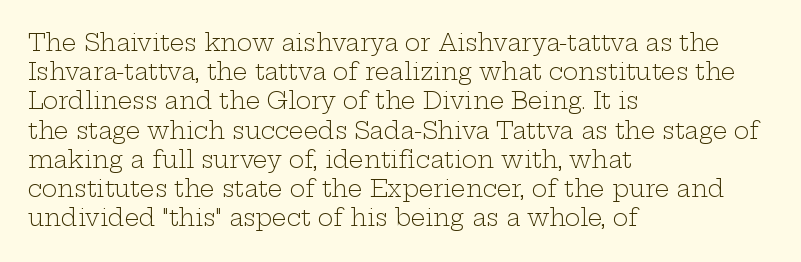
The image shows 23 px text type, upright; set left-aligned, normal line spacing (1.27x), normal letter spacing, not underlined.
